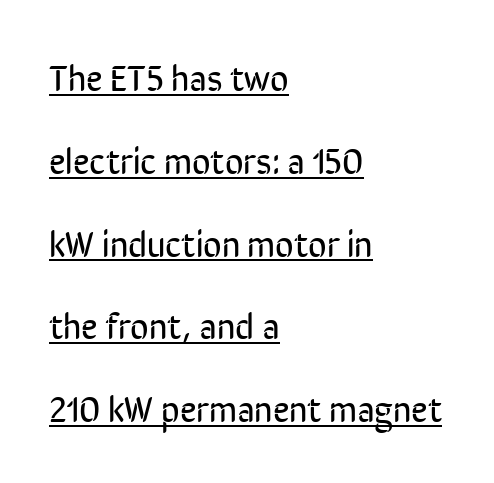
{"serif": "no", "italic": "no", "bold": "no", "weight": "regular", "width": "condensed", "stroke_contrast": "low", "x_height": "medium", "monospaced": "no", "underline": "yes", "align": "left", "line_spacing": "loose", "line_spacing_ratio": 2.3, "letter_spacing": "normal", "letter_spacing_em": 0.0, "glyph_px": 36}
